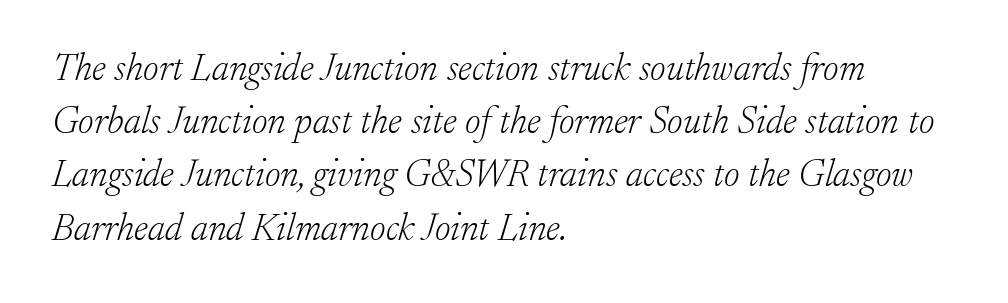
{"serif": "yes", "italic": "yes", "lean": "right", "slant_degrees": 17, "bold": "no", "weight": "light", "width": "normal", "stroke_contrast": "low", "x_height": "small", "monospaced": "no", "underline": "no", "align": "left", "line_spacing": "normal", "line_spacing_ratio": 1.4, "letter_spacing": "normal", "letter_spacing_em": 0.0, "glyph_px": 38}
